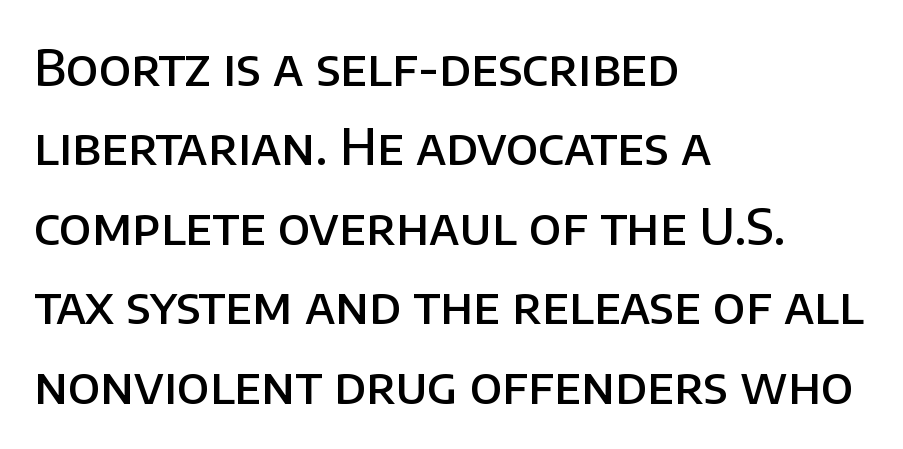
{"serif": "no", "italic": "no", "bold": "semi", "weight": "semibold", "width": "normal", "stroke_contrast": "low", "x_height": "large", "monospaced": "no", "underline": "no", "align": "left", "line_spacing": "normal", "line_spacing_ratio": 1.59, "letter_spacing": "normal", "letter_spacing_em": 0.0, "glyph_px": 50}
